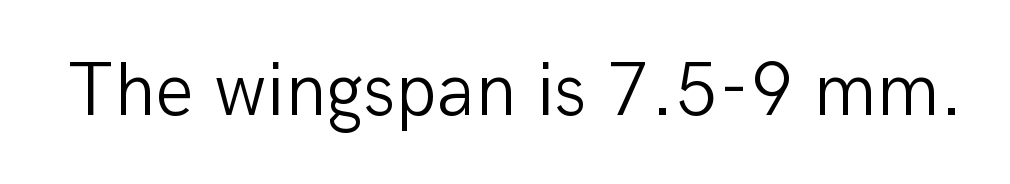
The image shows 76 px light sans-serif type, upright; set normal letter spacing, not underlined; low stroke contrast and a medium x-height.
